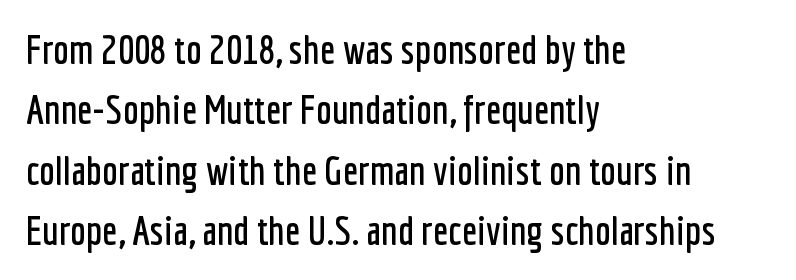
Decoration check: the copy has no underline. Every row of glyphs begins at an identical x-position on the left. Observe the ordinary spacing: letters are neighbours, not strangers. The face used here is proportionally spaced, like ordinary book or web type. Interline gaps are of average width in this sample.
